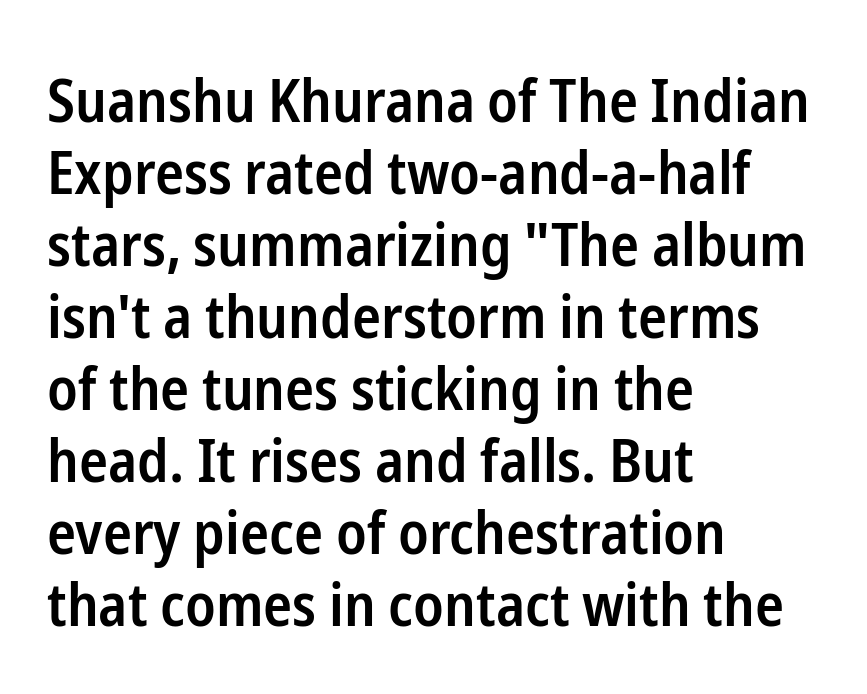
{"serif": "no", "italic": "no", "bold": "semi", "weight": "semibold", "width": "condensed", "stroke_contrast": "low", "x_height": "medium", "monospaced": "no", "underline": "no", "align": "left", "line_spacing_ratio": 1.2, "letter_spacing": "normal", "letter_spacing_em": 0.0, "glyph_px": 60}
